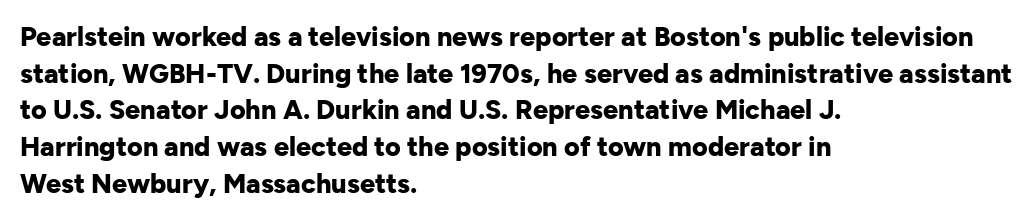
{"italic": "no", "bold": "yes", "underline": "no", "align": "left", "line_spacing": "normal", "line_spacing_ratio": 1.36, "letter_spacing": "normal", "letter_spacing_em": 0.0, "glyph_px": 27}
